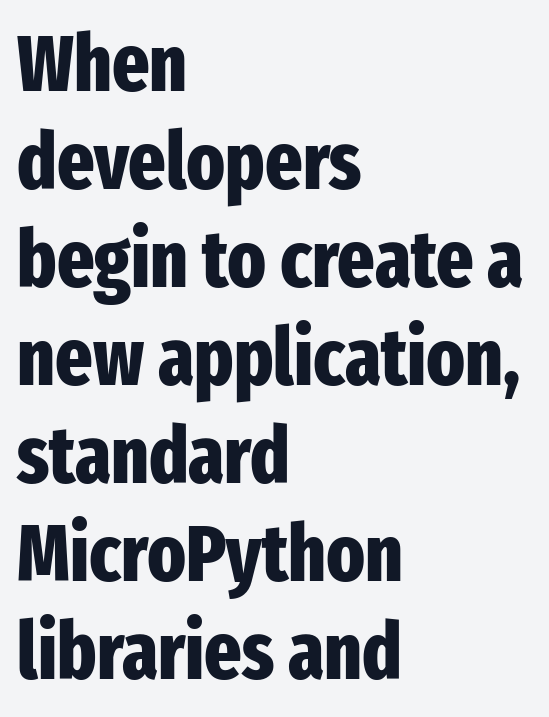
{"serif": "no", "italic": "no", "bold": "yes", "weight": "heavy", "width": "condensed", "stroke_contrast": "low", "x_height": "medium", "monospaced": "no", "underline": "no", "align": "left", "line_spacing_ratio": 1.24, "letter_spacing": "normal", "letter_spacing_em": 0.0, "glyph_px": 79}
